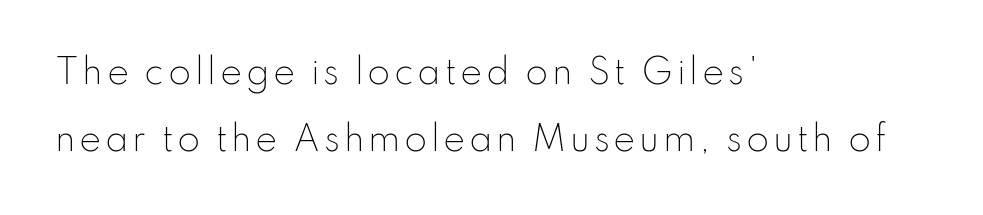
Q: Is the text bold? A: No.
Q: Is the text italic (slanted)? A: No, it is upright.
Q: Is the typeface a serif or a sans-serif typeface? A: Sans-serif.
Q: Is the text underlined? A: No.
Q: How is the paragraph aligned? A: Left-aligned.
Q: Is the spacing between lines tight, normal or loose? A: Loose.
Q: Width (condensed, normal, or wide)? A: Normal.
Q: Stroke contrast? A: Low.
Q: x-height? A: Small.
Q: Monospaced? A: No.
